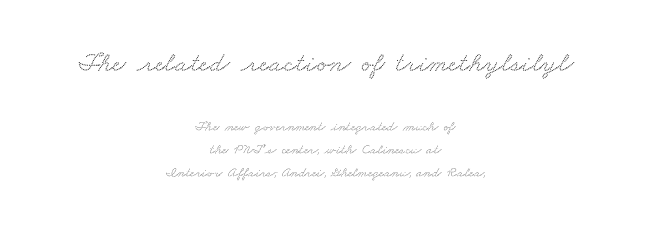
Q: Is the typeface a serif or a sans-serif typeface? A: Serif.
Q: Is the text underlined? A: No.
Q: How is the paragraph aligned? A: Centered.
Q: Is the spacing between letters normal or unusually wide? A: Normal.
Q: Is the spacing between lines tight, normal or loose? A: Normal.
Q: Which block of text is set in a larger size, the first (top) or the second (bottom)? A: The first (top) one.
Q: Width (condensed, normal, or wide)? A: Wide.
Q: Stroke contrast? A: Medium.
Q: x-height? A: Small.
Q: Monospaced? A: No.
